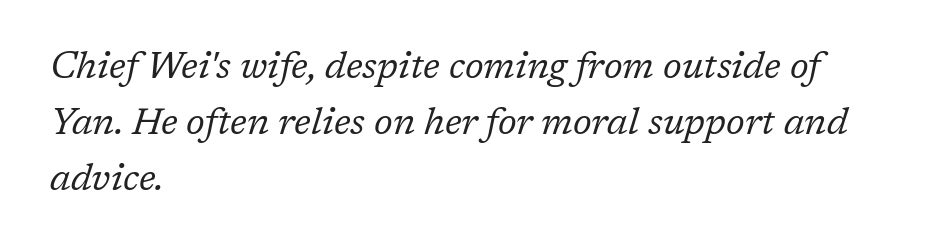
Q: Is the text bold? A: No.
Q: Is the text italic (slanted)? A: Yes, it leans right by about 17 degrees.
Q: Is the typeface a serif or a sans-serif typeface? A: Serif.
Q: Is the text underlined? A: No.
Q: How is the paragraph aligned? A: Left-aligned.
Q: Is the spacing between letters normal or unusually wide? A: Normal.
Q: Is the spacing between lines tight, normal or loose? A: Normal.
Q: Width (condensed, normal, or wide)? A: Normal.
Q: Stroke contrast? A: Low.
Q: x-height? A: Medium.
Q: Monospaced? A: No.
